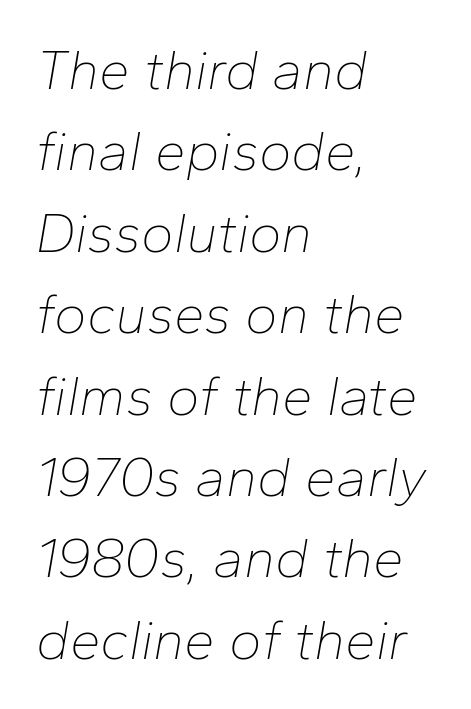
Q: Is the text bold? A: No.
Q: Is the text italic (slanted)? A: Yes, it leans right by about 10 degrees.
Q: Is the text underlined? A: No.
Q: How is the paragraph aligned? A: Left-aligned.
Q: Is the spacing between letters normal or unusually wide? A: Normal.
Q: Is the spacing between lines tight, normal or loose? A: Normal.
Q: Width (condensed, normal, or wide)? A: Normal.
Q: Stroke contrast? A: Low.
Q: x-height? A: Medium.
Q: Monospaced? A: No.
